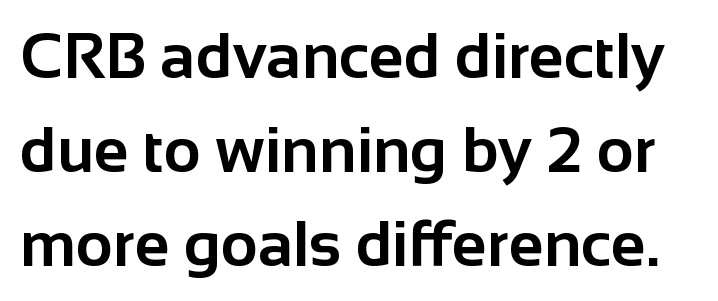
{"serif": "no", "italic": "no", "bold": "yes", "weight": "bold", "width": "normal", "stroke_contrast": "low", "x_height": "medium", "monospaced": "no", "underline": "no", "line_spacing": "normal", "line_spacing_ratio": 1.47, "letter_spacing": "normal", "letter_spacing_em": 0.0, "glyph_px": 64}
